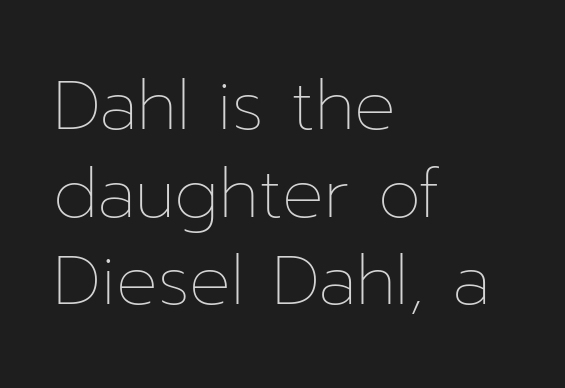
The image shows 69 px thin type, upright; set left-aligned, normal line spacing (1.27x), normal letter spacing, not underlined; low stroke contrast and a medium x-height.
